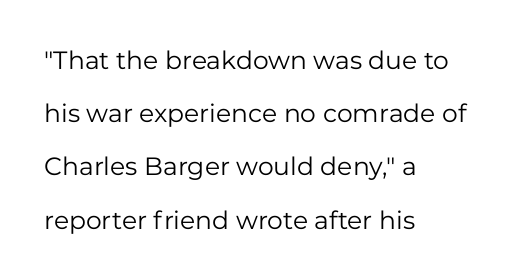
{"italic": "no", "bold": "no", "underline": "no", "align": "left", "line_spacing": "loose", "line_spacing_ratio": 2.13, "letter_spacing": "normal", "letter_spacing_em": 0.0, "glyph_px": 25}
